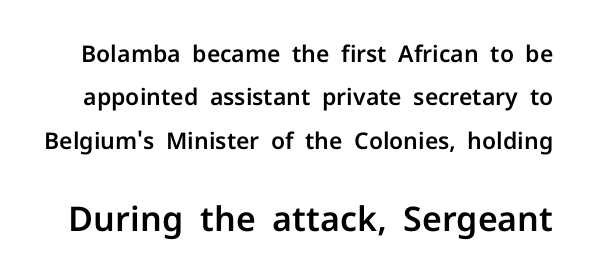
Q: Is the text italic (slanted)? A: No, it is upright.
Q: Is the typeface a serif or a sans-serif typeface? A: Sans-serif.
Q: Is the text underlined? A: No.
Q: Is the spacing between letters normal or unusually wide? A: Normal.
Q: Which block of text is set in a larger size, the first (top) or the second (bottom)? A: The second (bottom) one.
Q: Width (condensed, normal, or wide)? A: Normal.
Q: Stroke contrast? A: Low.
Q: x-height? A: Medium.
Q: Monospaced? A: No.
